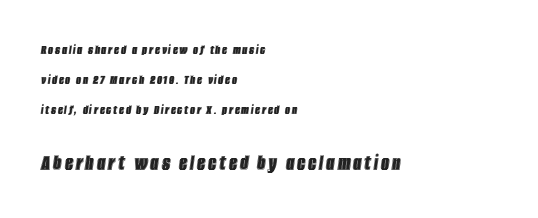
The image shows 23 px text type, italic (leaning right); set left-aligned, loose line spacing (2.13x), not underlined; the second (bottom) block is 1.64x larger.
